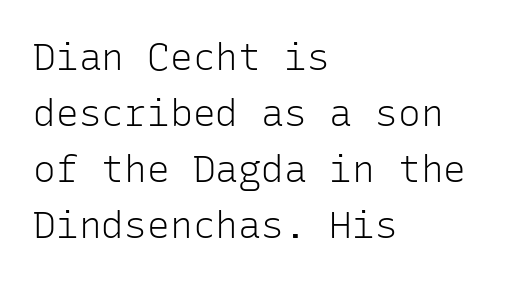
The image shows 38 px light sans-serif type, upright, monospaced; set left-aligned, normal line spacing (1.47x), normal letter spacing, not underlined; low stroke contrast and a medium x-height.
